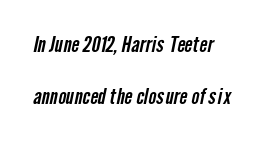
The image shows 21 px text type; set loose line spacing (2.49x), normal letter spacing, not underlined.
